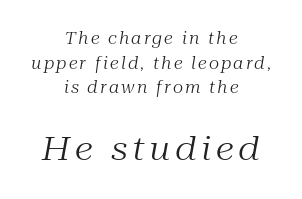
The image shows 33 px regular-weight serif type, italic (leaning right); set centered, normal line spacing (1.54x), not underlined; the second (bottom) block is 2.06x larger; medium stroke contrast and a medium x-height.
